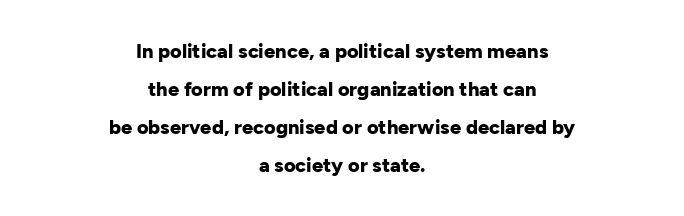
{"italic": "no", "bold": "yes", "underline": "no", "align": "center", "line_spacing": "loose", "line_spacing_ratio": 1.9, "letter_spacing": "normal", "letter_spacing_em": 0.0, "glyph_px": 20}
